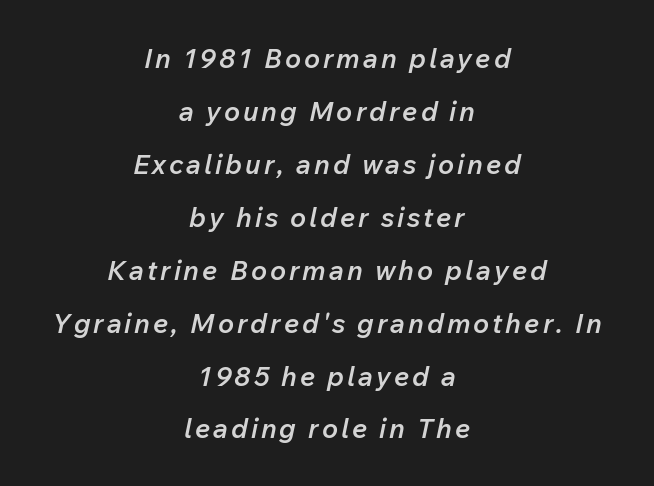
The letters are semibold — heavier than regular but short of a full bold. A bare baseline throughout the passage. The paragraph has two soft edges and a firm central axis. This block would shrink considerably if given ordinary leading; it's expanded now. Quick note: italic.
